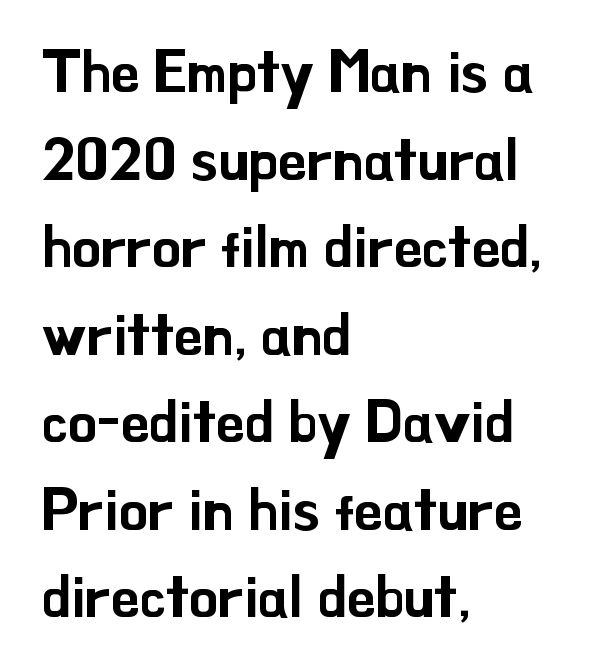
The image shows 58 px sans-serif type, upright; set left-aligned, normal line spacing (1.51x), normal letter spacing, not underlined; low stroke contrast and a small x-height.
